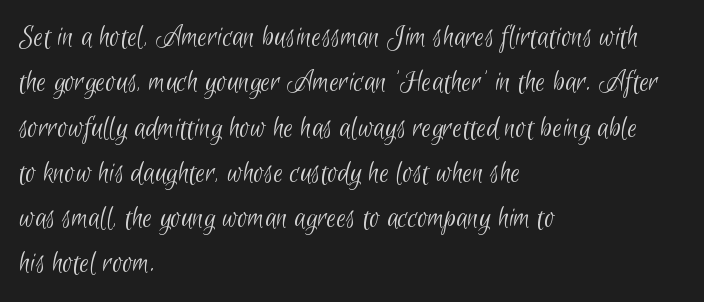
Q: Is the text bold? A: No.
Q: Is the typeface a serif or a sans-serif typeface? A: Sans-serif.
Q: Is the text underlined? A: No.
Q: How is the paragraph aligned? A: Left-aligned.
Q: Is the spacing between letters normal or unusually wide? A: Normal.
Q: Is the spacing between lines tight, normal or loose? A: Normal.
Q: Width (condensed, normal, or wide)? A: Condensed.
Q: Stroke contrast? A: Low.
Q: x-height? A: Small.
Q: Monospaced? A: No.
